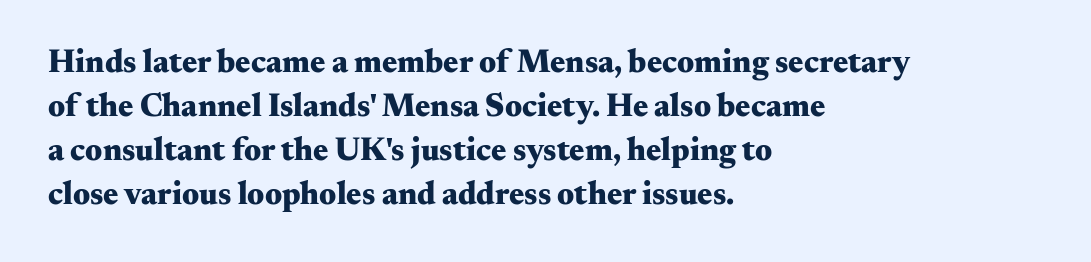
Look at the bottom of the vertical strokes: they flare into serifs here. I'd describe the lettering as bold — thick and assertive. The face used here is proportionally spaced, like ordinary book or web type. Normally led — the rows are evenly, conventionally spaced. Posture: upright roman. The text block is weighted toward the left margin, trailing off unevenly rightward.
